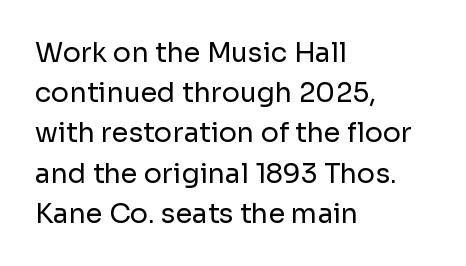
Q: Is the text bold? A: No.
Q: Is the text italic (slanted)? A: No, it is upright.
Q: Is the text underlined? A: No.
Q: How is the paragraph aligned? A: Left-aligned.
Q: Is the spacing between letters normal or unusually wide? A: Normal.
Q: Is the spacing between lines tight, normal or loose? A: Normal.
